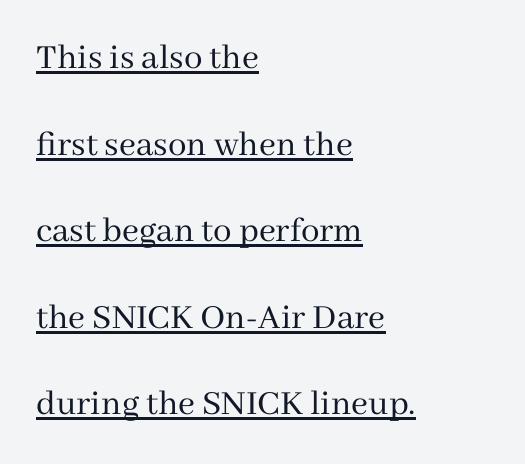
The image shows 37 px regular-weight serif type, upright; set left-aligned, loose line spacing (2.34x), normal letter spacing, underlined; medium stroke contrast and a medium x-height.
